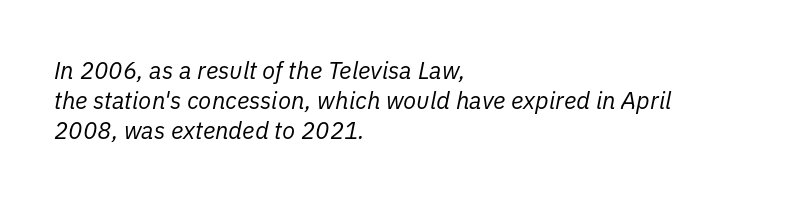
Q: Is the text bold? A: No.
Q: Is the text italic (slanted)? A: Yes, it leans right by about 11 degrees.
Q: Is the text underlined? A: No.
Q: How is the paragraph aligned? A: Left-aligned.
Q: Is the spacing between letters normal or unusually wide? A: Normal.
